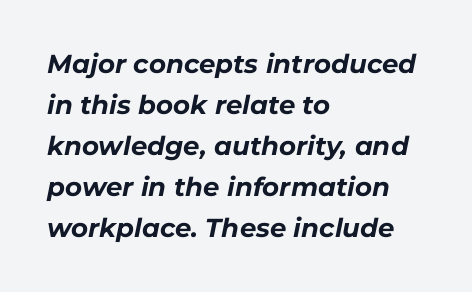
The image shows 26 px bold type, italic (leaning right); set left-aligned, normal line spacing (1.58x), normal letter spacing, not underlined.
